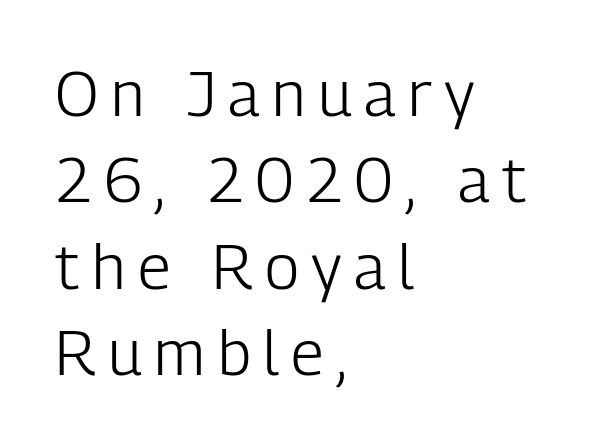
The image shows 63 px light, condensed sans-serif type, upright; set left-aligned, normal line spacing (1.37x), unusually wide letter spacing (+0.2 em), not underlined; low stroke contrast and a medium x-height.
